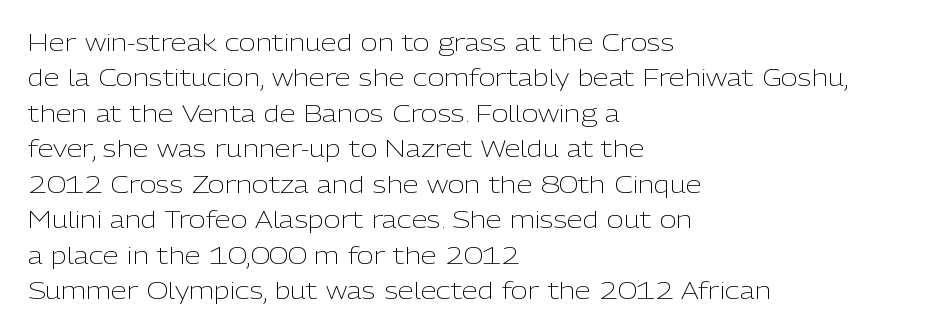
{"italic": "no", "bold": "no", "underline": "no", "align": "left", "line_spacing": "normal", "line_spacing_ratio": 1.54, "letter_spacing": "normal", "letter_spacing_em": 0.0, "glyph_px": 23}
